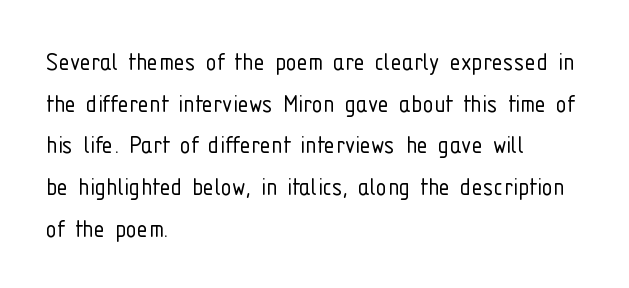
Q: Is the text bold? A: No.
Q: Is the text italic (slanted)? A: No, it is upright.
Q: Is the typeface a serif or a sans-serif typeface? A: Sans-serif.
Q: Is the text underlined? A: No.
Q: How is the paragraph aligned? A: Left-aligned.
Q: Is the spacing between letters normal or unusually wide? A: Normal.
Q: Is the spacing between lines tight, normal or loose? A: Normal.
Q: Width (condensed, normal, or wide)? A: Condensed.
Q: Stroke contrast? A: Low.
Q: x-height? A: Medium.
Q: Monospaced? A: No.
